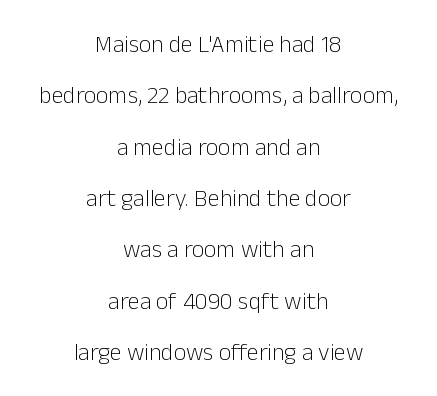
Q: Is the text bold? A: No.
Q: Is the text italic (slanted)? A: No, it is upright.
Q: Is the text underlined? A: No.
Q: How is the paragraph aligned? A: Centered.
Q: Is the spacing between letters normal or unusually wide? A: Normal.
Q: Is the spacing between lines tight, normal or loose? A: Loose.
